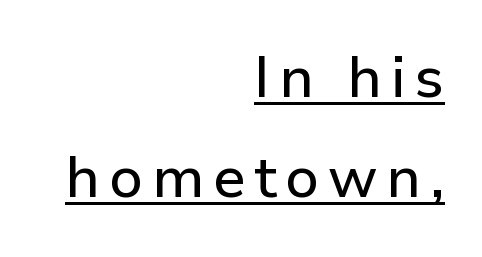
{"serif": "no", "italic": "no", "width": "normal", "stroke_contrast": "low", "x_height": "medium", "monospaced": "no", "underline": "yes", "align": "right", "line_spacing_ratio": 1.73, "glyph_px": 58}
